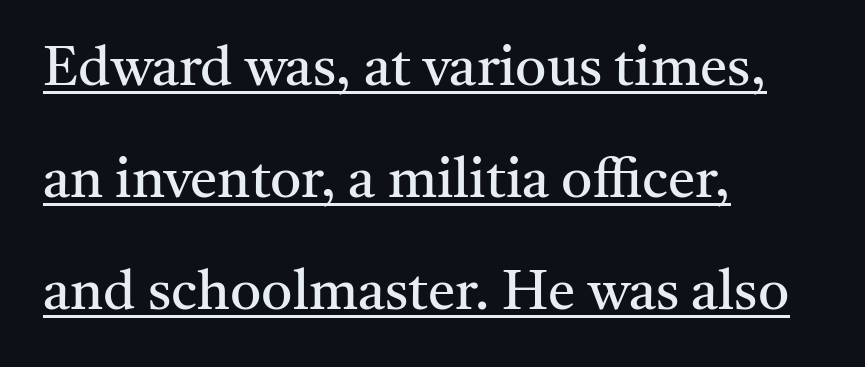
Q: Is the text bold? A: No.
Q: Is the text italic (slanted)? A: No, it is upright.
Q: Is the typeface a serif or a sans-serif typeface? A: Serif.
Q: Is the text underlined? A: Yes.
Q: How is the paragraph aligned? A: Left-aligned.
Q: Is the spacing between letters normal or unusually wide? A: Normal.
Q: Is the spacing between lines tight, normal or loose? A: Loose.
Q: Width (condensed, normal, or wide)? A: Normal.
Q: Stroke contrast? A: Medium.
Q: x-height? A: Medium.
Q: Monospaced? A: No.
